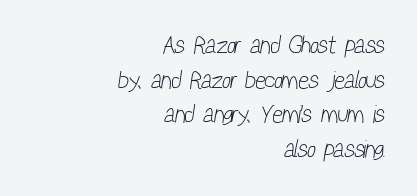
Q: Is the text bold? A: No.
Q: Is the text underlined? A: No.
Q: How is the paragraph aligned? A: Right-aligned.
Q: Is the spacing between letters normal or unusually wide? A: Normal.
Q: Is the spacing between lines tight, normal or loose? A: Normal.
